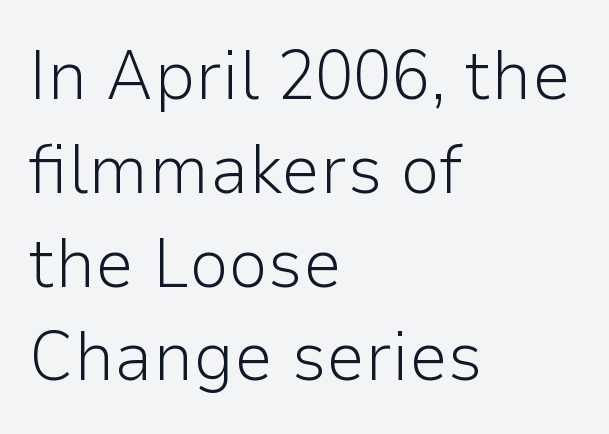
Q: Is the text bold? A: No.
Q: Is the text italic (slanted)? A: No, it is upright.
Q: Is the typeface a serif or a sans-serif typeface? A: Sans-serif.
Q: Is the text underlined? A: No.
Q: How is the paragraph aligned? A: Left-aligned.
Q: Is the spacing between letters normal or unusually wide? A: Normal.
Q: Is the spacing between lines tight, normal or loose? A: Normal.
Q: Width (condensed, normal, or wide)? A: Normal.
Q: Stroke contrast? A: Low.
Q: x-height? A: Medium.
Q: Monospaced? A: No.
